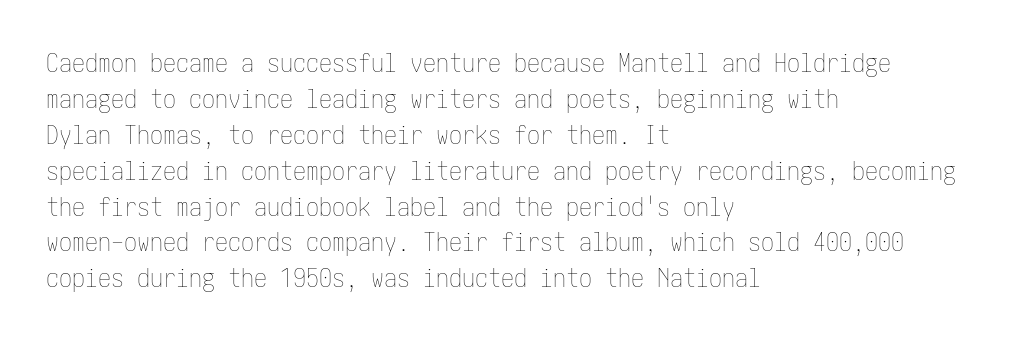
The image shows 26 px text type, upright; set left-aligned, normal line spacing (1.38x), normal letter spacing, not underlined.
